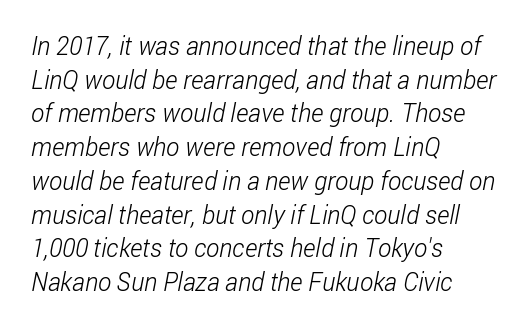
This reads as an unemphasized weight, regular at the heaviest. Honestly, the row spacing looks completely unremarkable. The paragraph shown leans on its left margin. The passage shown has conventional tracking throughout. Descenders hang freely into open space.
